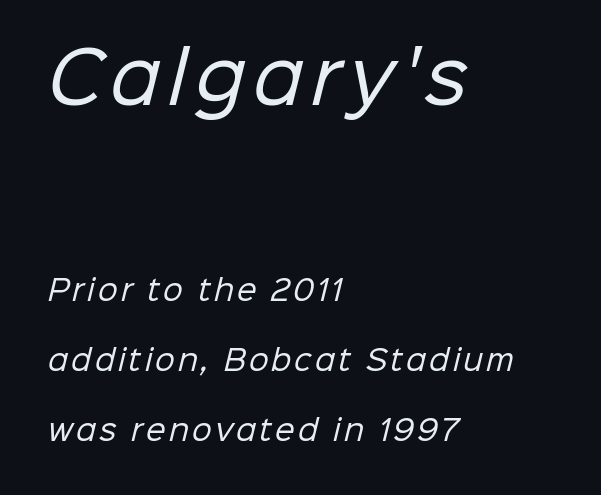
Q: Is the text bold? A: No.
Q: Is the typeface a serif or a sans-serif typeface? A: Sans-serif.
Q: Is the text underlined? A: No.
Q: How is the paragraph aligned? A: Left-aligned.
Q: Is the spacing between lines tight, normal or loose? A: Loose.
Q: Which block of text is set in a larger size, the first (top) or the second (bottom)? A: The first (top) one.
Q: Width (condensed, normal, or wide)? A: Normal.
Q: Stroke contrast? A: Low.
Q: x-height? A: Medium.
Q: Monospaced? A: No.
